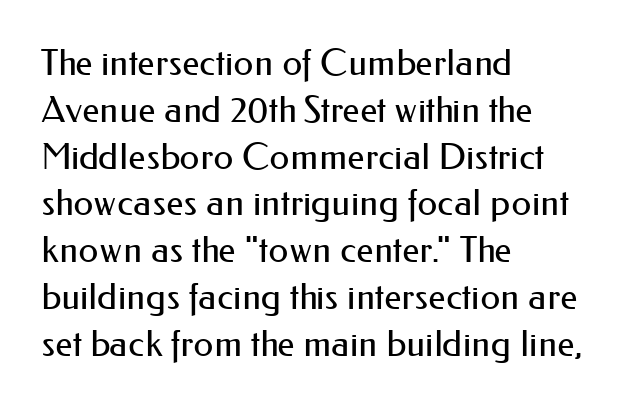
The image shows 36 px regular-weight sans-serif type, upright; set left-aligned, normal line spacing (1.3x), normal letter spacing, not underlined; medium stroke contrast and a small x-height.
